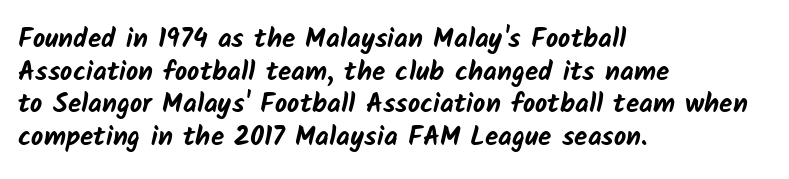
{"bold": "yes", "underline": "no", "align": "left", "line_spacing_ratio": 1.21, "letter_spacing": "normal", "letter_spacing_em": 0.0, "glyph_px": 27}
